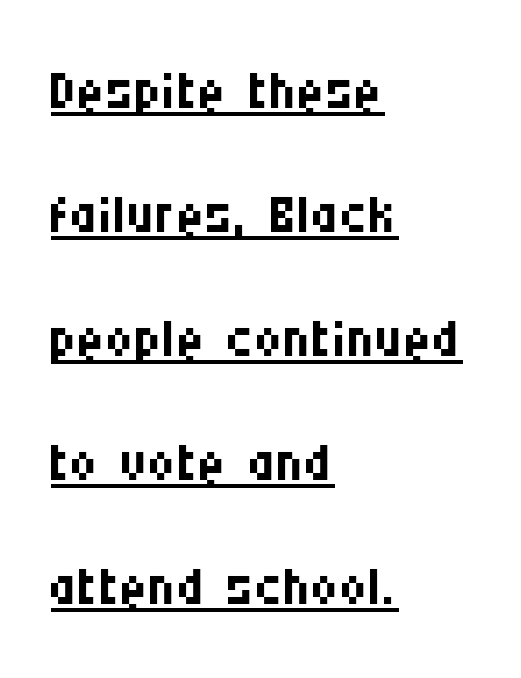
The image shows 78 px regular-weight, condensed sans-serif type, upright; set left-aligned, normal line spacing (1.59x), normal letter spacing, underlined; medium stroke contrast and a large x-height.
